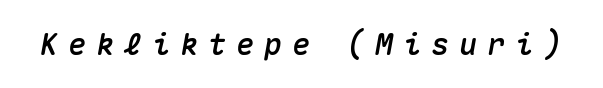
Does the lettering tilt? It does — this is italic. You could count columns in this text — the font is strictly monospaced. The tracking reads as deliberately expanded to a designer's eye. Anything drawn beneath the words? Only blank space.
